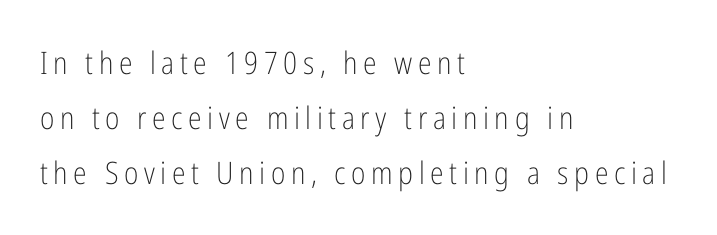
Varying glyph widths throughout — classic text-font behaviour. Any mark beneath the type? The region is blank. This sample uses an upright cut, with every glyph sitting square on the baseline. Each stroke keeps to a modest, everyday thickness or less.
